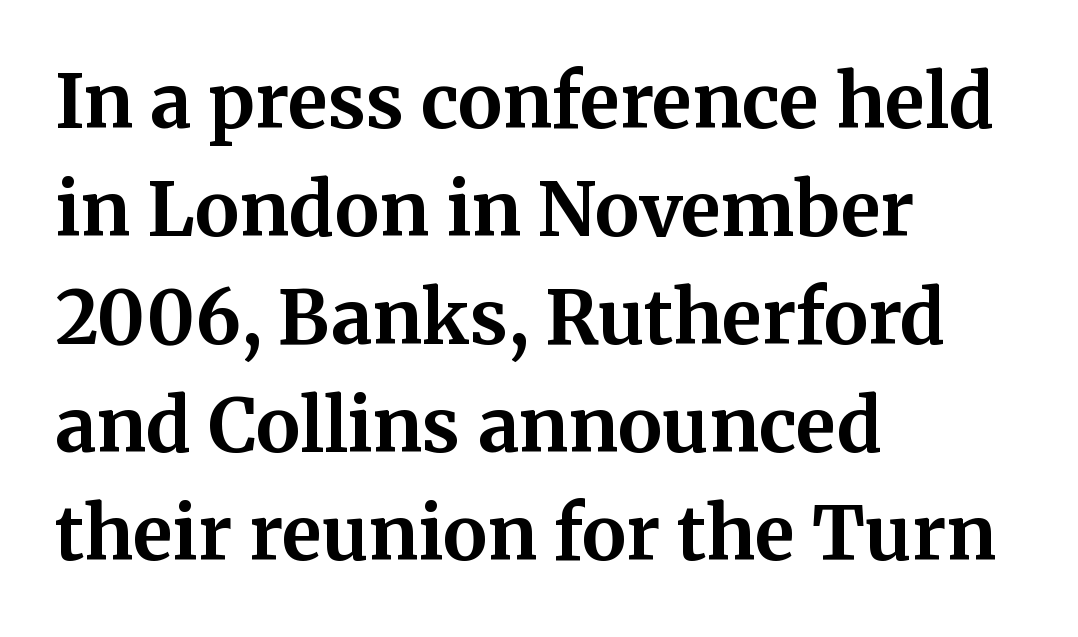
{"serif": "yes", "italic": "no", "bold": "yes", "weight": "bold", "width": "normal", "stroke_contrast": "medium", "x_height": "medium", "monospaced": "no", "underline": "no", "align": "left", "line_spacing": "normal", "line_spacing_ratio": 1.46, "letter_spacing": "normal", "letter_spacing_em": 0.0, "glyph_px": 74}
